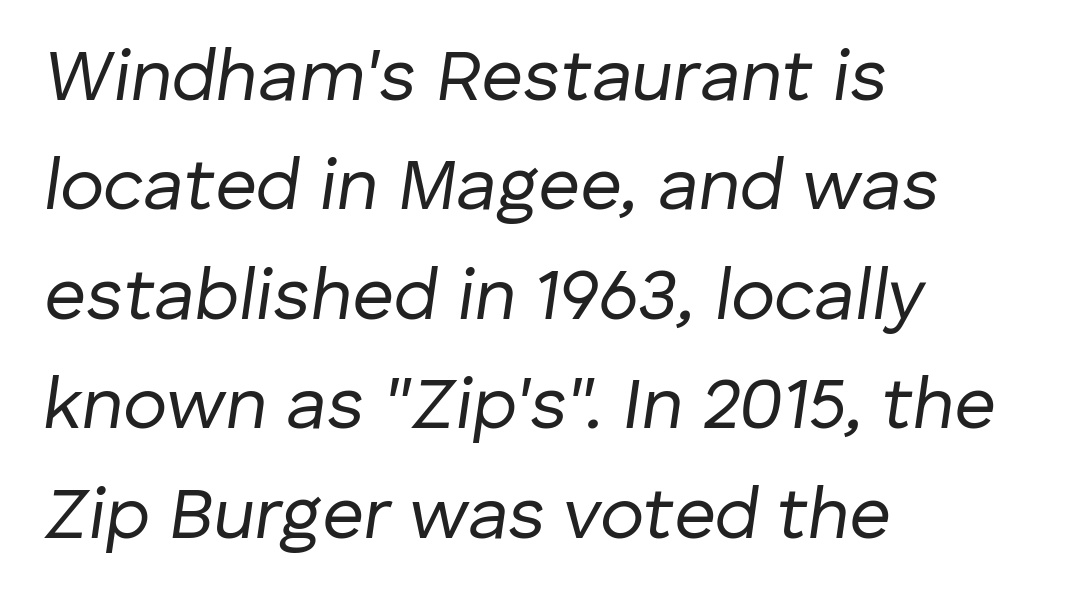
No letter is thick-stroked: the sample isn't bold. This rendering leaves character spacing at its baseline value. Varying glyph widths throughout — classic text-font behaviour. If you drew a ruler down the left edge, every line would touch it. Baseline-to-baseline distance is the conventional proportion of letter height.
